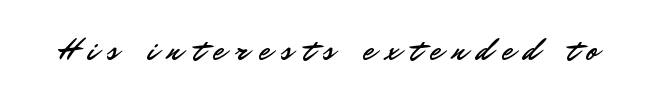
{"serif": "no", "width": "normal", "stroke_contrast": "low", "x_height": "small", "monospaced": "no", "underline": "no", "letter_spacing": "wide", "letter_spacing_em": 0.35, "glyph_px": 31}
